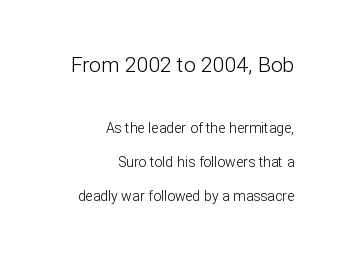
{"italic": "no", "bold": "no", "underline": "no", "align": "right", "line_spacing": "loose", "line_spacing_ratio": 2.43, "letter_spacing": "normal", "letter_spacing_em": 0.0, "larger_block": "first", "size_ratio": 1.5, "glyph_px": 21}
